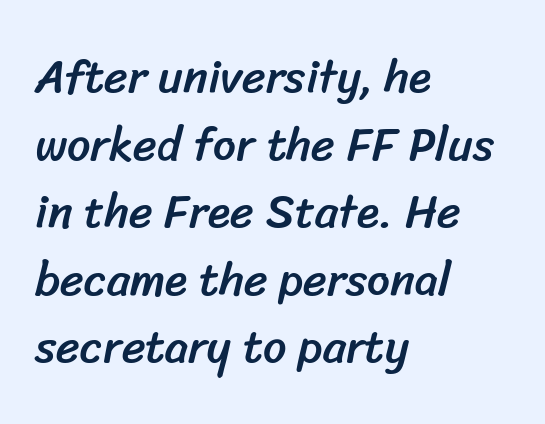
Students, note that the glyphs here touch the page at normal intervals. Leftover space on each line is placed entirely after the last word. A clean baseline with only descenders dipping below it. The designer went with a sans here, leaving each stem footless.
